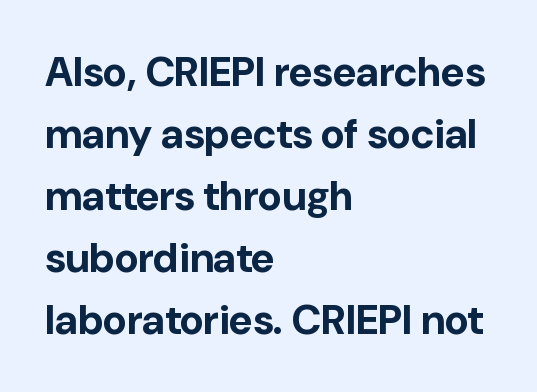
Q: Is the text bold? A: Yes.
Q: Is the text italic (slanted)? A: No, it is upright.
Q: Is the typeface a serif or a sans-serif typeface? A: Sans-serif.
Q: Is the text underlined? A: No.
Q: How is the paragraph aligned? A: Left-aligned.
Q: Is the spacing between letters normal or unusually wide? A: Normal.
Q: Is the spacing between lines tight, normal or loose? A: Normal.
Q: Width (condensed, normal, or wide)? A: Normal.
Q: Stroke contrast? A: Low.
Q: x-height? A: Medium.
Q: Monospaced? A: No.
